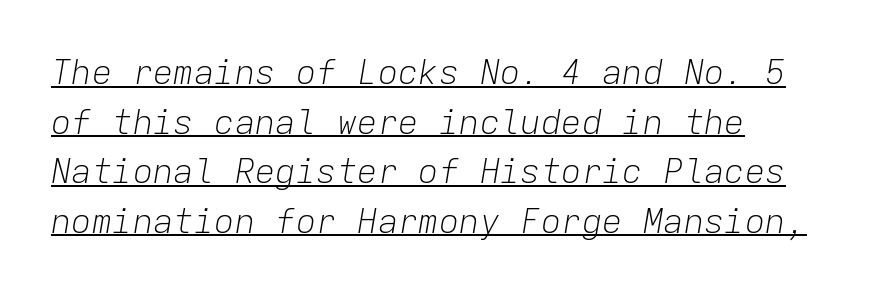
Q: Is the text bold? A: No.
Q: Is the text italic (slanted)? A: Yes, it leans right by about 9 degrees.
Q: Is the text underlined? A: Yes.
Q: How is the paragraph aligned? A: Left-aligned.
Q: Is the spacing between letters normal or unusually wide? A: Normal.
Q: Is the spacing between lines tight, normal or loose? A: Normal.
Q: Width (condensed, normal, or wide)? A: Normal.
Q: Stroke contrast? A: Low.
Q: x-height? A: Medium.
Q: Monospaced? A: Yes.
